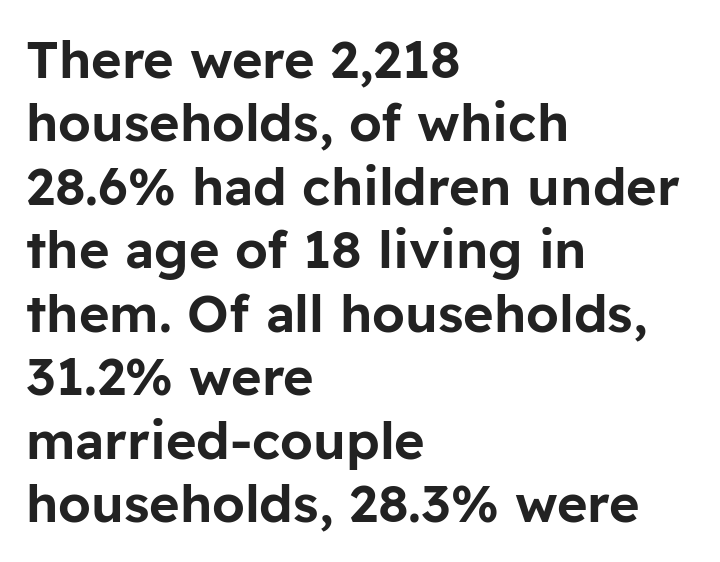
The image shows 52 px sans-serif type, upright; set left-aligned, line spacing 1.22x, normal letter spacing, not underlined; low stroke contrast and a medium x-height.
